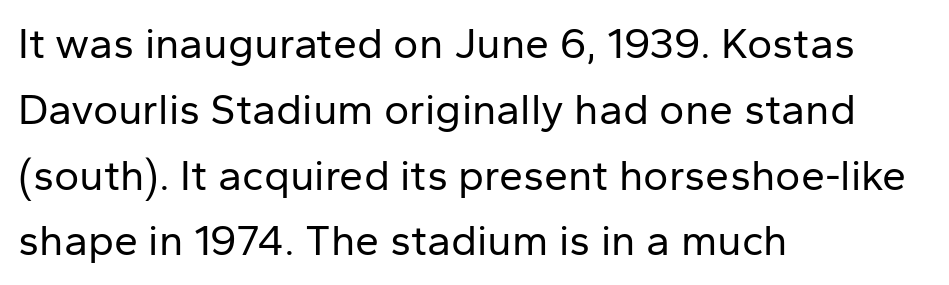
{"serif": "no", "italic": "no", "bold": "no", "weight": "regular", "width": "normal", "stroke_contrast": "low", "x_height": "medium", "monospaced": "no", "underline": "no", "align": "left", "line_spacing": "normal", "line_spacing_ratio": 1.53, "letter_spacing": "normal", "letter_spacing_em": 0.0, "glyph_px": 43}
